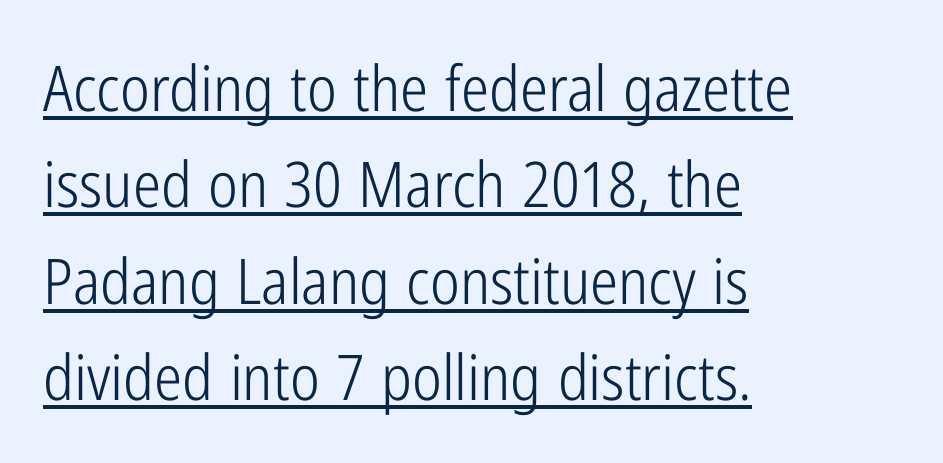
{"serif": "no", "italic": "no", "bold": "no", "weight": "light", "width": "condensed", "stroke_contrast": "low", "x_height": "medium", "monospaced": "no", "underline": "yes", "align": "left", "line_spacing": "normal", "line_spacing_ratio": 1.53, "letter_spacing": "normal", "letter_spacing_em": 0.0, "glyph_px": 63}
